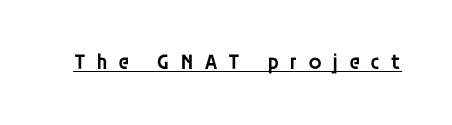
{"italic": "no", "bold": "semi", "underline": "yes", "letter_spacing": "wide", "letter_spacing_em": 0.46, "glyph_px": 22}
